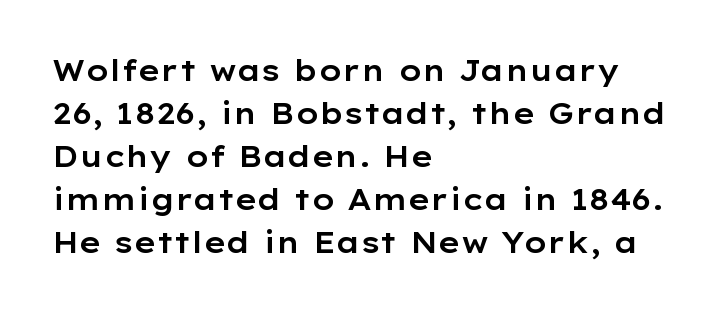
The image shows 29 px wide sans-serif type, upright; set left-aligned, normal line spacing (1.48x), normal letter spacing, not underlined; low stroke contrast and a medium x-height.
